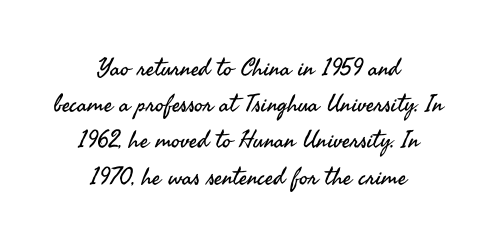
The vertical gap from one line to the next is medium. Heft: none added — not bold. Alignment: centered. Honestly, there is no underline to notice here at all. How are the letters spaced? Ordinarily, with no added tracking.
